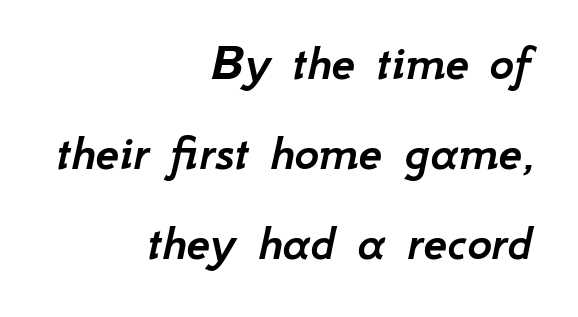
{"italic": "yes", "lean": "right", "slant_degrees": 12, "width": "normal", "stroke_contrast": "low", "x_height": "small", "monospaced": "no", "underline": "no", "align": "right", "line_spacing": "normal", "line_spacing_ratio": 1.7, "letter_spacing": "normal", "letter_spacing_em": 0.0, "glyph_px": 53}
